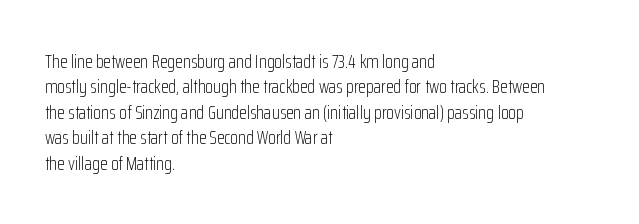
The rows are spaced the way most documents space them. Weight: in the light-to-regular range. Each word holds together tightly as a unit, with standard inter-letter gaps. Nobody drew a line under any word here.
